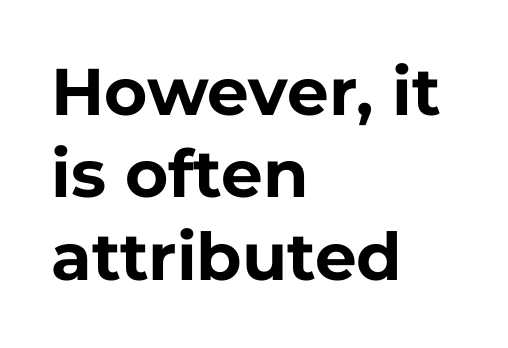
Q: Is the text bold? A: Yes.
Q: Is the text italic (slanted)? A: No, it is upright.
Q: Is the typeface a serif or a sans-serif typeface? A: Sans-serif.
Q: Is the text underlined? A: No.
Q: How is the paragraph aligned? A: Left-aligned.
Q: Is the spacing between letters normal or unusually wide? A: Normal.
Q: Is the spacing between lines tight, normal or loose? A: Normal.
Q: Width (condensed, normal, or wide)? A: Normal.
Q: Stroke contrast? A: Low.
Q: x-height? A: Medium.
Q: Monospaced? A: No.
